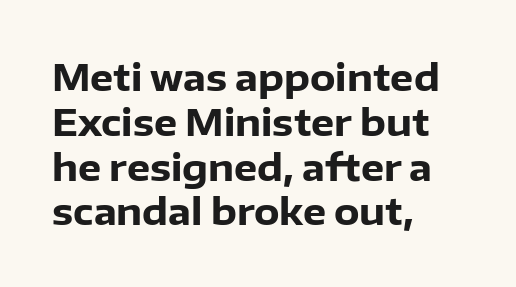
{"serif": "no", "italic": "no", "bold": "yes", "weight": "heavy", "width": "normal", "stroke_contrast": "low", "x_height": "medium", "monospaced": "no", "underline": "no", "align": "left", "line_spacing_ratio": 1.21, "letter_spacing": "normal", "letter_spacing_em": 0.0, "glyph_px": 37}
